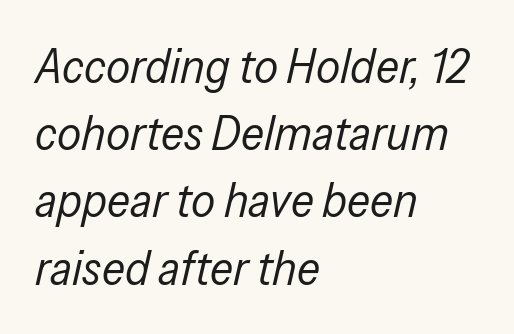
Q: Is the text bold? A: No.
Q: Is the text italic (slanted)? A: Yes, it leans right by about 13 degrees.
Q: Is the text underlined? A: No.
Q: How is the paragraph aligned? A: Left-aligned.
Q: Is the spacing between letters normal or unusually wide? A: Normal.
Q: Is the spacing between lines tight, normal or loose? A: Normal.
Q: Width (condensed, normal, or wide)? A: Condensed.
Q: Stroke contrast? A: Low.
Q: x-height? A: Medium.
Q: Monospaced? A: No.
